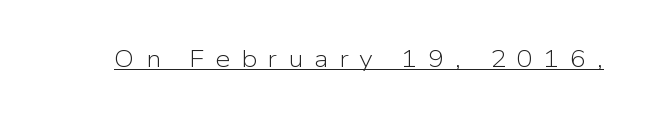
The image shows 24 px text type, upright; set unusually wide letter spacing (+0.45 em), underlined.
